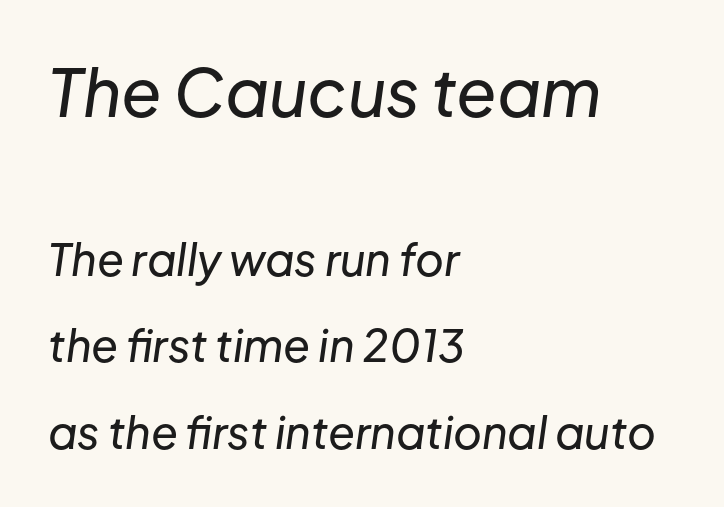
Loosely led — the rows are spread out. A typesetter would mark this as italic. Looks like regular typesetting: each glyph gets only the width it needs. The string is rendered with underlining switched off. This rendering leaves character spacing at its baseline value.
